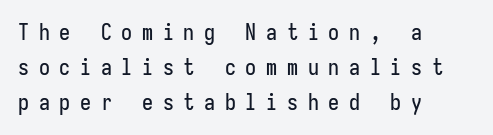
The image shows 22 px text type, upright; set left-aligned, normal line spacing (1.59x), unusually wide letter spacing (+0.44 em), not underlined.
